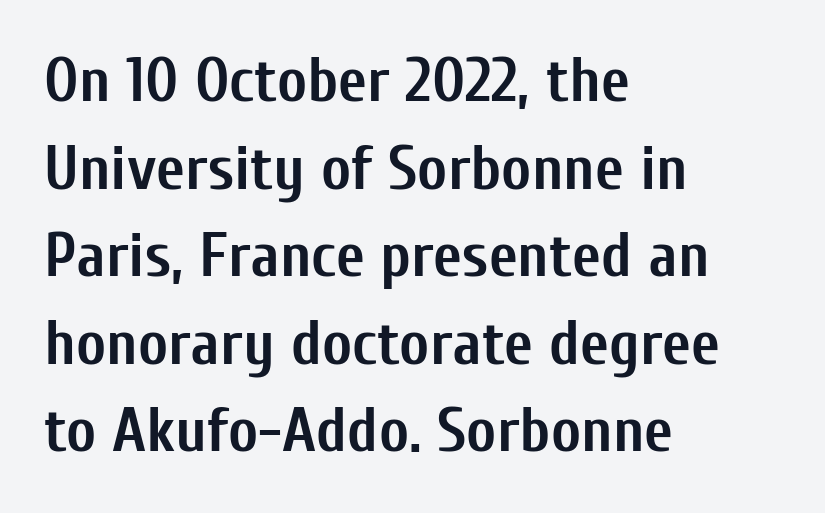
In terms of letterspacing, this is plain default setting. These lines are rendered in a variable-pitch font. Font category for this specimen: sans-serif. The letters stand straight up with perfectly vertical stems. Pretty heavy lettering here — definitely bold.
